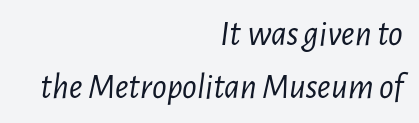
Q: Is the text bold? A: No.
Q: Is the text italic (slanted)? A: Yes, it leans right by about 7 degrees.
Q: Is the text underlined? A: No.
Q: How is the paragraph aligned? A: Right-aligned.
Q: Is the spacing between letters normal or unusually wide? A: Normal.
Q: Is the spacing between lines tight, normal or loose? A: Normal.
Q: Width (condensed, normal, or wide)? A: Condensed.
Q: Stroke contrast? A: Low.
Q: x-height? A: Medium.
Q: Monospaced? A: No.
